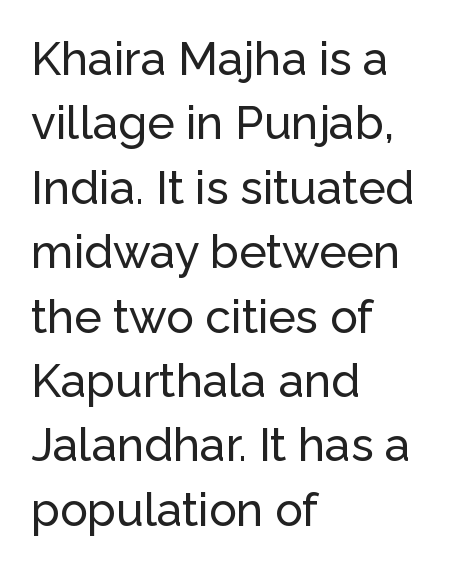
The image shows 46 px sans-serif type, upright; set left-aligned, normal line spacing (1.4x), normal letter spacing, not underlined; low stroke contrast and a medium x-height.
